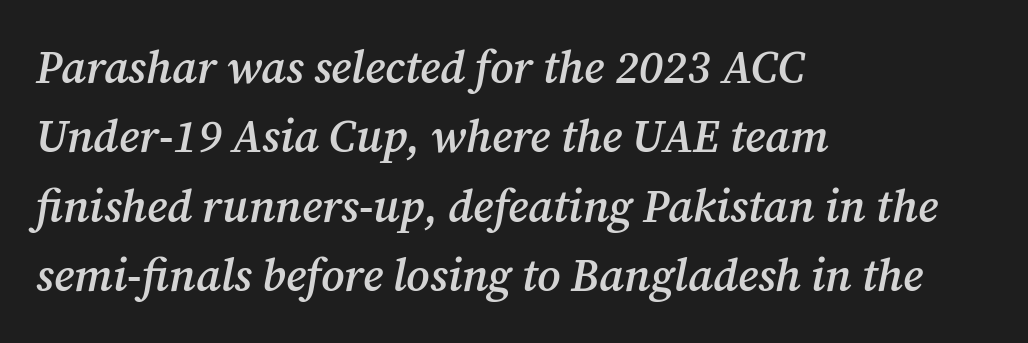
{"serif": "yes", "italic": "yes", "lean": "right", "slant_degrees": 12, "bold": "semi", "weight": "semibold", "width": "normal", "stroke_contrast": "medium", "x_height": "medium", "monospaced": "no", "underline": "no", "align": "left", "line_spacing": "normal", "line_spacing_ratio": 1.54, "letter_spacing": "normal", "letter_spacing_em": 0.0, "glyph_px": 45}
